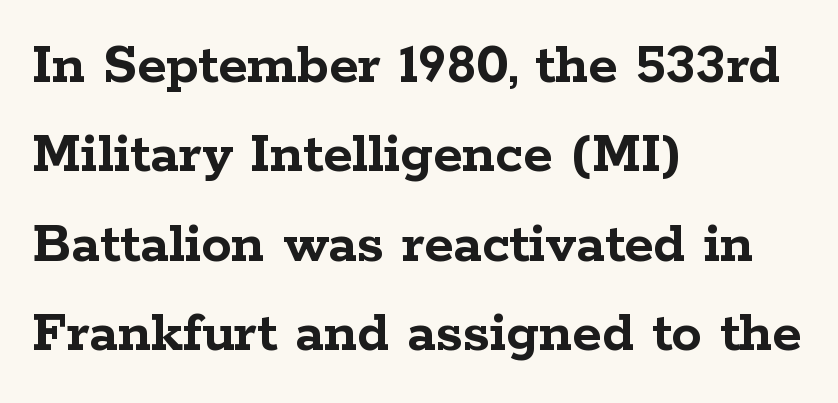
{"serif": "yes", "italic": "no", "bold": "yes", "weight": "semibold", "width": "wide", "stroke_contrast": "low", "x_height": "medium", "monospaced": "no", "underline": "no", "align": "left", "line_spacing": "normal", "line_spacing_ratio": 1.49, "letter_spacing": "normal", "letter_spacing_em": 0.0, "glyph_px": 60}
